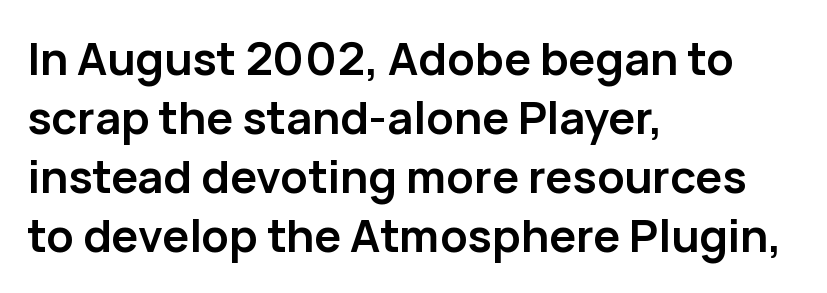
{"serif": "no", "italic": "no", "bold": "yes", "weight": "semibold", "width": "normal", "stroke_contrast": "low", "x_height": "medium", "monospaced": "no", "underline": "no", "align": "left", "line_spacing": "normal", "line_spacing_ratio": 1.31, "letter_spacing": "normal", "letter_spacing_em": 0.0, "glyph_px": 45}
